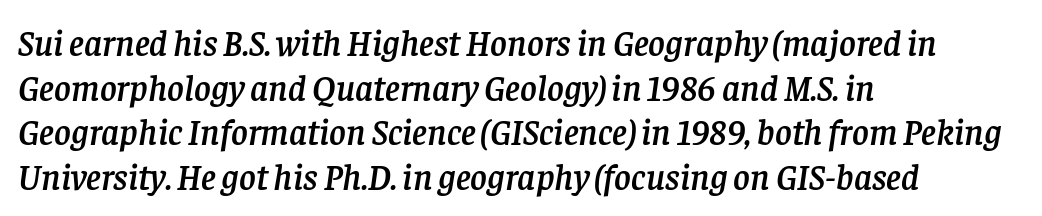
{"serif": "yes", "italic": "yes", "lean": "right", "slant_degrees": 8, "width": "normal", "stroke_contrast": "low", "x_height": "large", "monospaced": "no", "underline": "no", "align": "left", "line_spacing_ratio": 1.24, "letter_spacing": "normal", "letter_spacing_em": 0.0, "glyph_px": 36}
